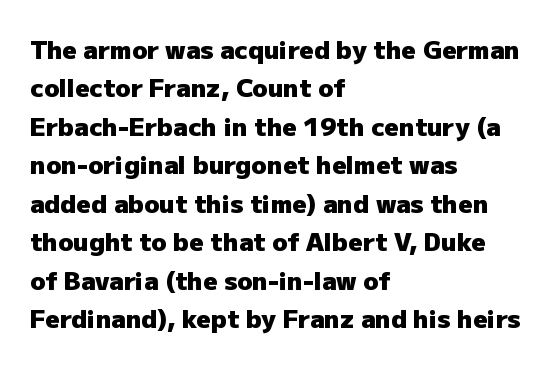
The image shows 25 px bold type, upright; set left-aligned, normal line spacing (1.54x), normal letter spacing, not underlined.
